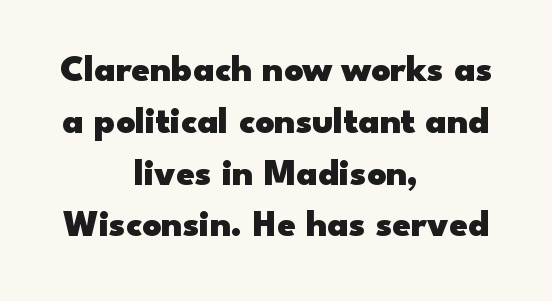
The image shows 37 px heavy, wide sans-serif type, upright; set centered, normal line spacing (1.4x), normal letter spacing, not underlined; low stroke contrast and a small x-height.
